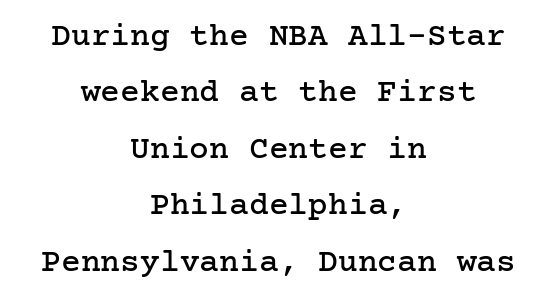
{"serif": "yes", "italic": "no", "width": "normal", "stroke_contrast": "low", "x_height": "medium", "underline": "no", "align": "center", "line_spacing_ratio": 1.71, "letter_spacing": "normal", "letter_spacing_em": 0.0, "glyph_px": 33}
